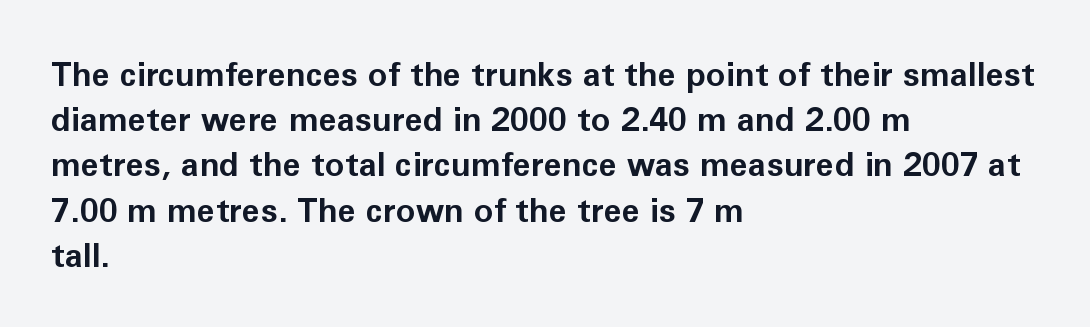
Q: Is the text bold? A: Yes.
Q: Is the text italic (slanted)? A: No, it is upright.
Q: Is the typeface a serif or a sans-serif typeface? A: Sans-serif.
Q: Is the text underlined? A: No.
Q: How is the paragraph aligned? A: Left-aligned.
Q: Is the spacing between letters normal or unusually wide? A: Normal.
Q: Is the spacing between lines tight, normal or loose? A: Normal.
Q: Width (condensed, normal, or wide)? A: Normal.
Q: Stroke contrast? A: Low.
Q: x-height? A: Medium.
Q: Monospaced? A: No.
